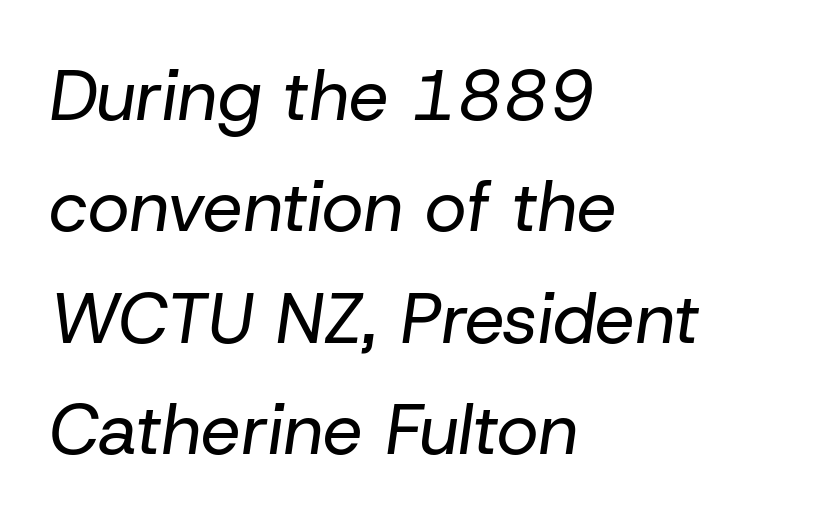
Visually the block forms a straight wall on the left and a jagged coastline on the right. The horizontal fit of the characters is conventional and even. Line spacing here is normal. This rendering features lettering with no underline.
